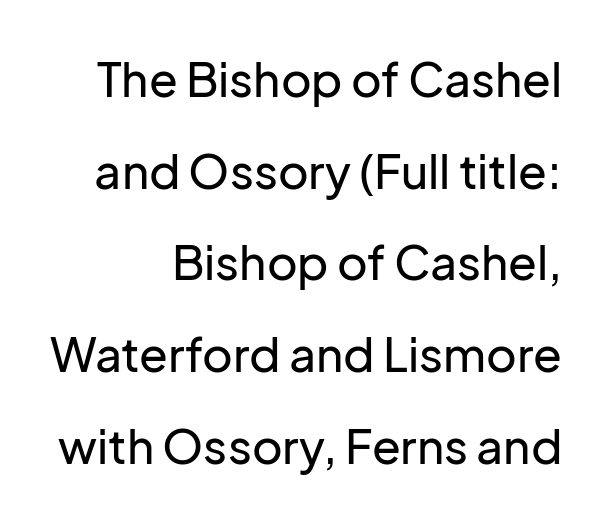
Q: Is the text italic (slanted)? A: No, it is upright.
Q: Is the typeface a serif or a sans-serif typeface? A: Sans-serif.
Q: Is the text underlined? A: No.
Q: How is the paragraph aligned? A: Right-aligned.
Q: Is the spacing between letters normal or unusually wide? A: Normal.
Q: Is the spacing between lines tight, normal or loose? A: Loose.
Q: Width (condensed, normal, or wide)? A: Normal.
Q: Stroke contrast? A: Low.
Q: x-height? A: Medium.
Q: Monospaced? A: No.
